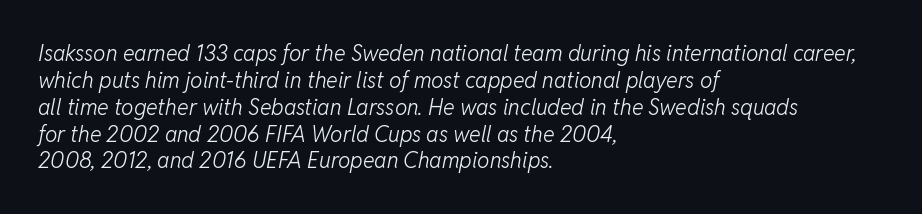
The image shows 22 px text type, italic (leaning right); set left-aligned, line spacing 1.22x, normal letter spacing, not underlined.
